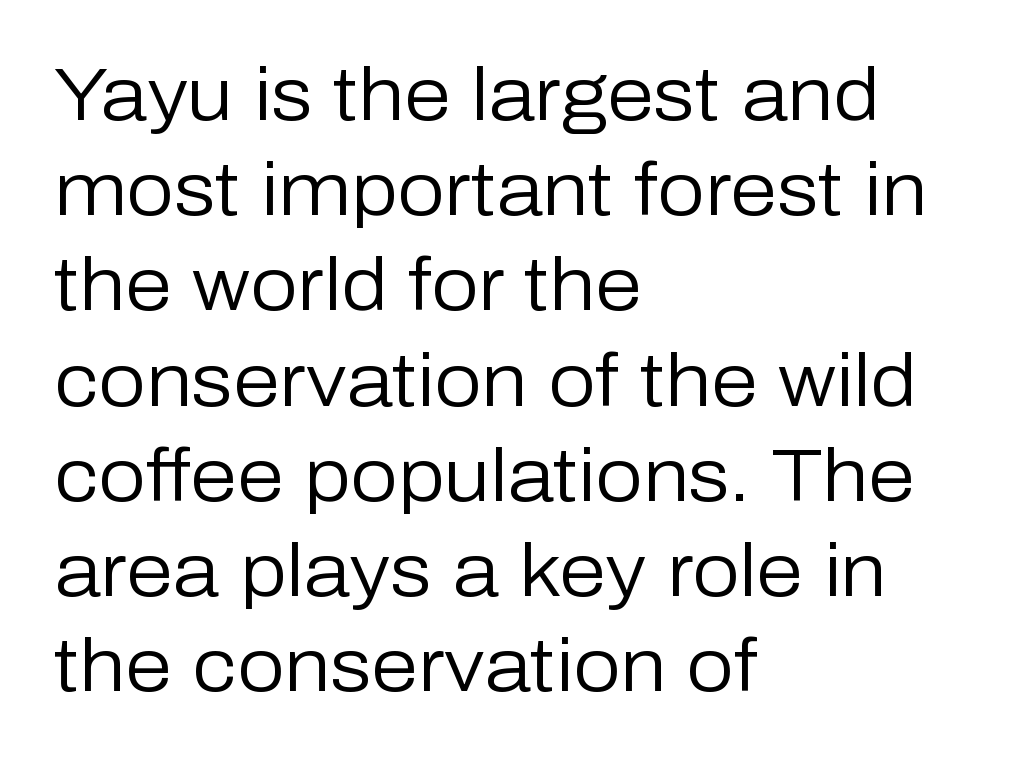
{"serif": "no", "italic": "no", "bold": "no", "weight": "regular", "width": "normal", "stroke_contrast": "low", "x_height": "medium", "monospaced": "no", "underline": "no", "align": "left", "line_spacing": "normal", "line_spacing_ratio": 1.27, "letter_spacing": "normal", "letter_spacing_em": 0.0, "glyph_px": 75}
